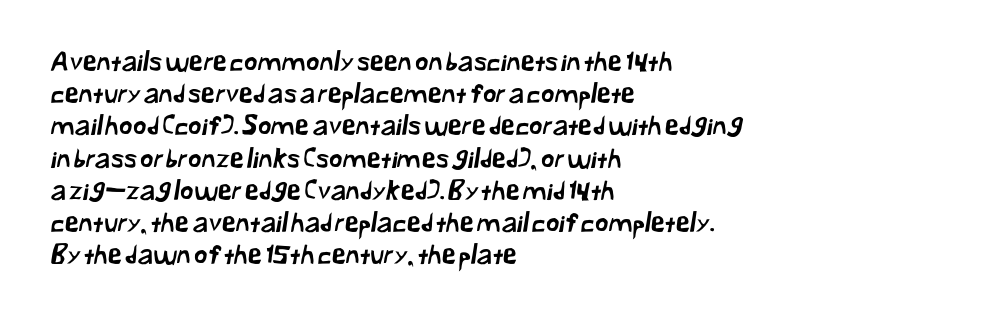
The image shows 26 px text type; set left-aligned, line spacing 1.24x, normal letter spacing, not underlined.
